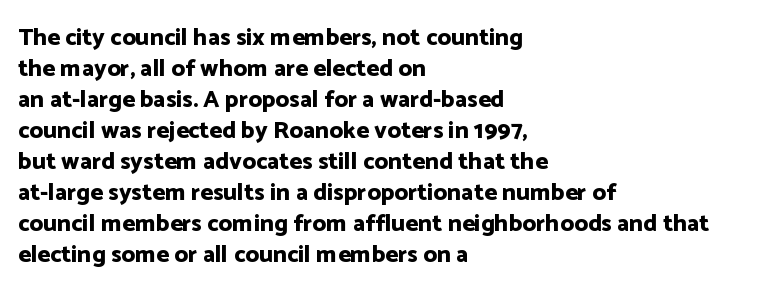
Q: Is the text bold? A: Yes.
Q: Is the text italic (slanted)? A: No, it is upright.
Q: Is the text underlined? A: No.
Q: How is the paragraph aligned? A: Left-aligned.
Q: Is the spacing between letters normal or unusually wide? A: Normal.
Q: Is the spacing between lines tight, normal or loose? A: Normal.
